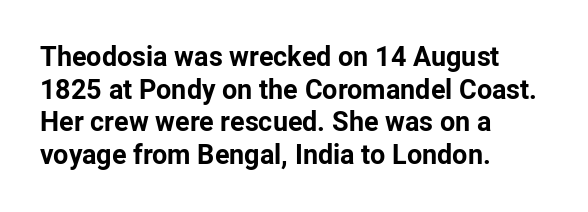
The image shows 27 px bold type, upright; set left-aligned, line spacing 1.21x, normal letter spacing, not underlined.
